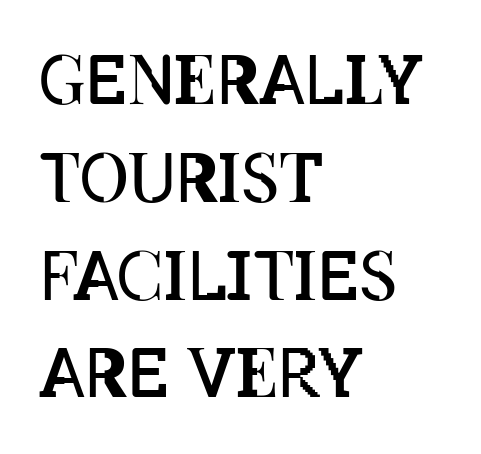
{"italic": "no", "bold": "no", "weight": "regular", "width": "condensed", "stroke_contrast": "low", "x_height": "large", "monospaced": "no", "underline": "no", "align": "left", "line_spacing": "normal", "line_spacing_ratio": 1.46, "letter_spacing": "normal", "letter_spacing_em": 0.0, "glyph_px": 67}
